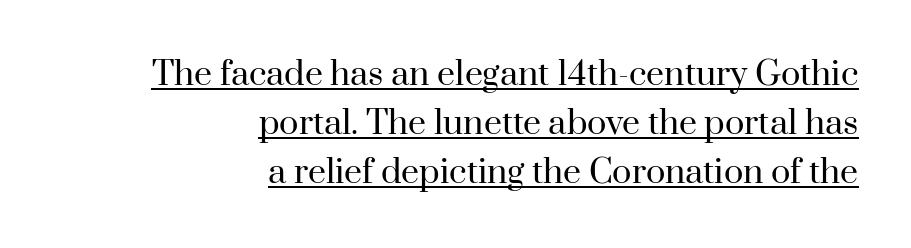
Q: Is the text bold? A: No.
Q: Is the text italic (slanted)? A: No, it is upright.
Q: Is the typeface a serif or a sans-serif typeface? A: Serif.
Q: Is the text underlined? A: Yes.
Q: How is the paragraph aligned? A: Right-aligned.
Q: Is the spacing between letters normal or unusually wide? A: Normal.
Q: Is the spacing between lines tight, normal or loose? A: Normal.
Q: Width (condensed, normal, or wide)? A: Normal.
Q: Stroke contrast? A: High.
Q: x-height? A: Small.
Q: Monospaced? A: No.
